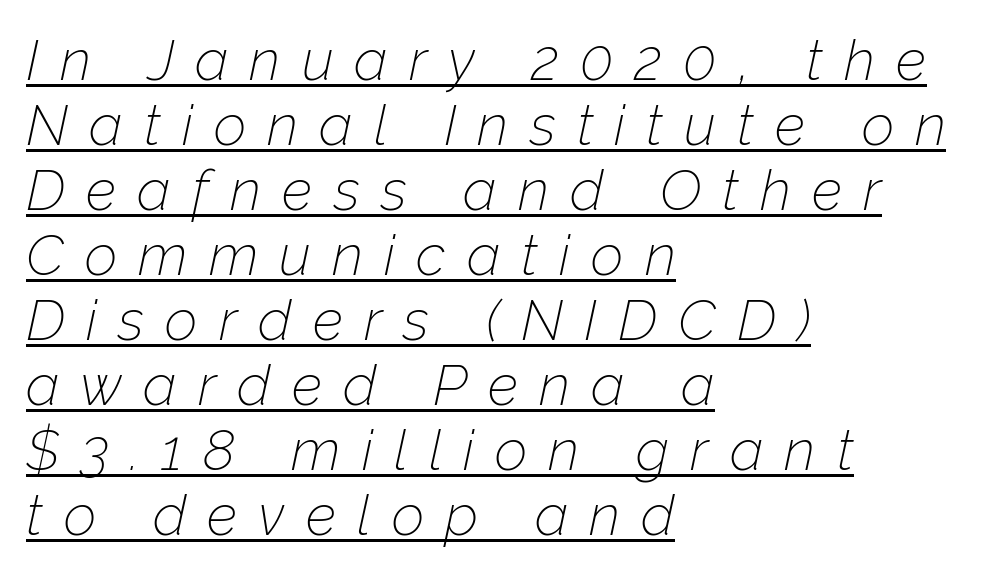
{"italic": "yes", "lean": "right", "slant_degrees": 12, "bold": "no", "weight": "thin", "width": "normal", "stroke_contrast": "low", "x_height": "medium", "monospaced": "no", "underline": "yes", "align": "left", "line_spacing": "tight", "line_spacing_ratio": 1.14, "letter_spacing": "wide", "letter_spacing_em": 0.37, "glyph_px": 57}
